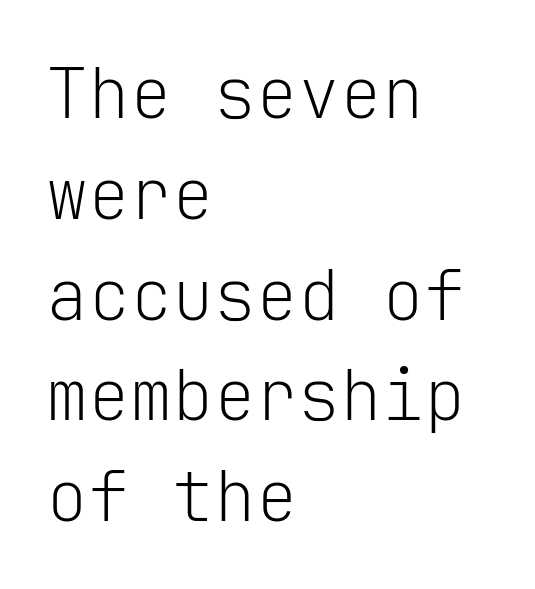
These lines are rendered in a fixed-pitch font. This sample keeps an unexceptional amount of space between lines. These glyphs show unthickened strokes, regular width or finer. Compared with a centered layout, this one pins lines to the left instead.
